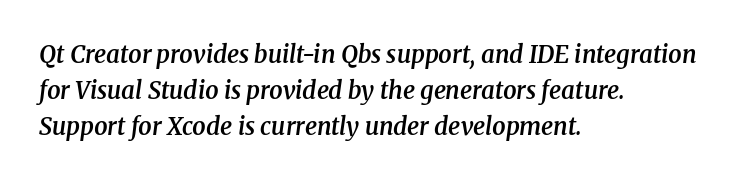
Emphasis by weight is partial: semibold. Inter-character spacing is left at the font's built-in metrics. The space directly below the letters is spotless. Normally led — the rows are evenly, conventionally spaced. The lines are quadded left. Style check: oblique.
